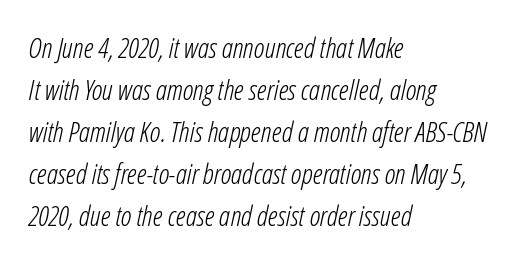
Q: Is the text bold? A: No.
Q: Is the text italic (slanted)? A: Yes, it leans right by about 12 degrees.
Q: Is the text underlined? A: No.
Q: How is the paragraph aligned? A: Left-aligned.
Q: Is the spacing between letters normal or unusually wide? A: Normal.
Q: Is the spacing between lines tight, normal or loose? A: Normal.
Q: Width (condensed, normal, or wide)? A: Condensed.
Q: Stroke contrast? A: Low.
Q: x-height? A: Medium.
Q: Monospaced? A: No.
